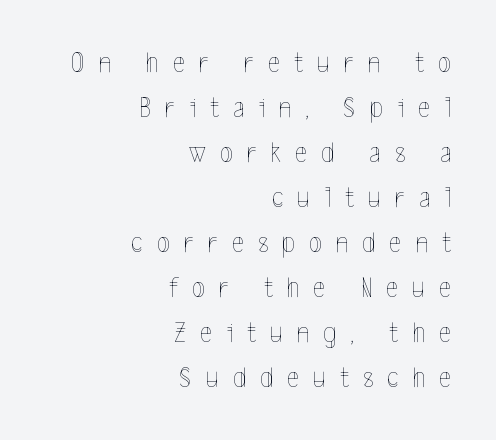
Q: Is the text bold? A: No.
Q: Is the text italic (slanted)? A: No, it is upright.
Q: Is the text underlined? A: No.
Q: How is the paragraph aligned? A: Right-aligned.
Q: Is the spacing between letters normal or unusually wide? A: Unusually wide.
Q: Is the spacing between lines tight, normal or loose? A: Normal.
Q: Width (condensed, normal, or wide)? A: Condensed.
Q: x-height? A: Medium.
Q: Monospaced? A: No.
